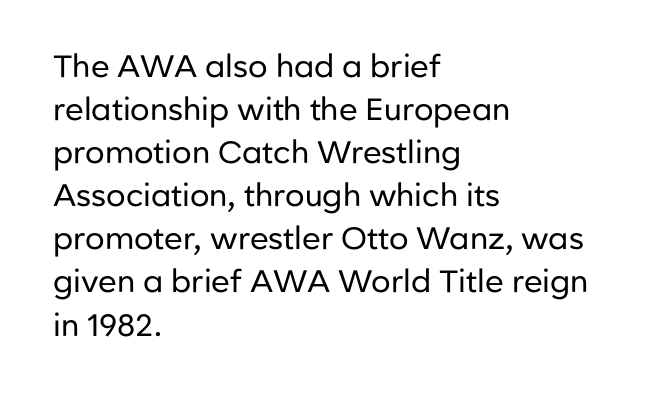
Q: Is the text bold? A: No.
Q: Is the text italic (slanted)? A: No, it is upright.
Q: Is the typeface a serif or a sans-serif typeface? A: Sans-serif.
Q: Is the text underlined? A: No.
Q: How is the paragraph aligned? A: Left-aligned.
Q: Is the spacing between letters normal or unusually wide? A: Normal.
Q: Is the spacing between lines tight, normal or loose? A: Normal.
Q: Width (condensed, normal, or wide)? A: Normal.
Q: Stroke contrast? A: Low.
Q: x-height? A: Medium.
Q: Monospaced? A: No.
